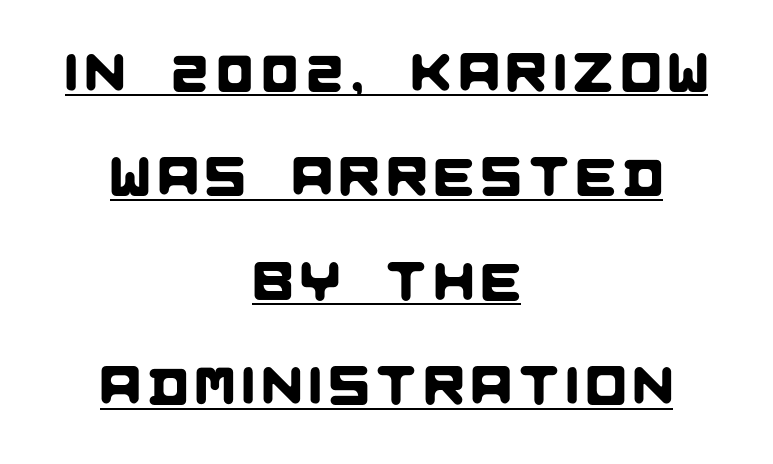
Q: Is the typeface a serif or a sans-serif typeface? A: Sans-serif.
Q: Is the text underlined? A: Yes.
Q: How is the paragraph aligned? A: Centered.
Q: Is the spacing between lines tight, normal or loose? A: Loose.
Q: Width (condensed, normal, or wide)? A: Normal.
Q: Stroke contrast? A: Low.
Q: x-height? A: Large.
Q: Monospaced? A: No.
